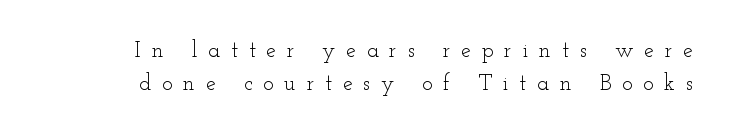
Stem width sits at or under what a default text font uses. Does the leading feel generous? No, just average. Loose tracking; the words dissolve into strings of separated letters. Bare-footed words on every line. The lettering holds an erect, upright posture throughout.
